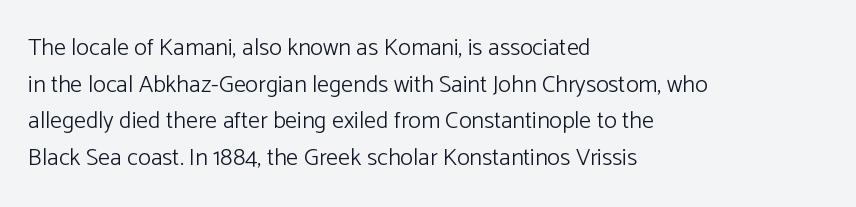
The image shows 24 px text type, upright; set left-aligned, normal line spacing (1.53x), normal letter spacing, not underlined.
